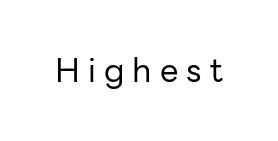
The letters advance in unequal steps, a hallmark of proportional type. Stroke mass is kept to a normal reading level or below. Inter-character spacing is expanded well beyond the font's built-in metrics. Characters remain perfectly vertical along every line. Underlining? Definitely not there. Unlike a traditional serif, this face leaves its strokes unadorned.
